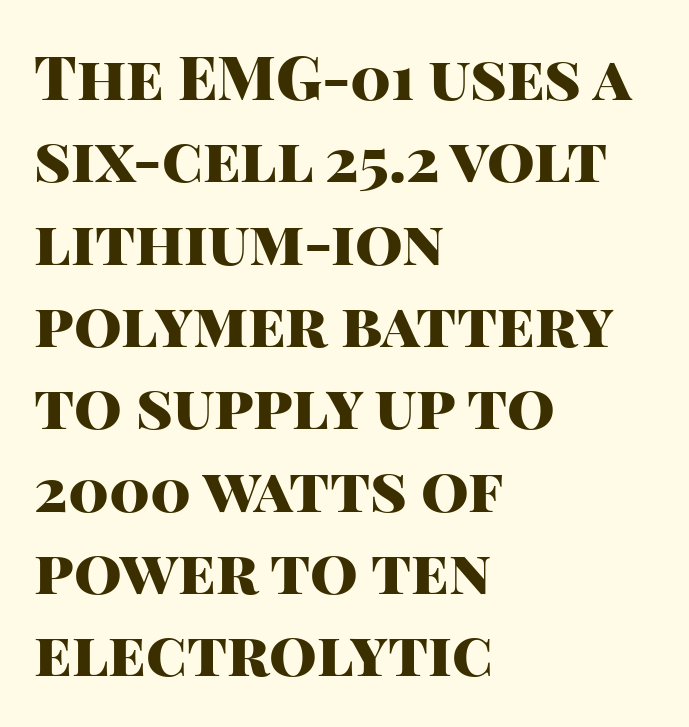
The image shows 61 px heavy sans-serif type, upright; set left-aligned, normal line spacing (1.35x), normal letter spacing, not underlined; high stroke contrast and a large x-height.
